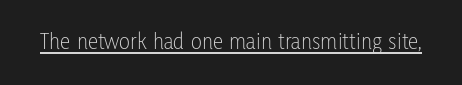
{"italic": "no", "bold": "no", "underline": "yes", "letter_spacing": "normal", "letter_spacing_em": 0.0, "glyph_px": 23}
